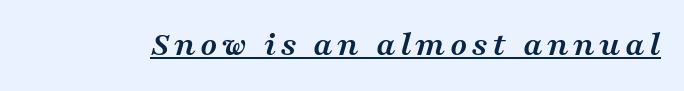
Q: Is the text bold? A: Yes.
Q: Is the text italic (slanted)? A: Yes, it leans right by about 16 degrees.
Q: Is the typeface a serif or a sans-serif typeface? A: Serif.
Q: Is the text underlined? A: Yes.
Q: Width (condensed, normal, or wide)? A: Wide.
Q: Stroke contrast? A: Medium.
Q: x-height? A: Medium.
Q: Monospaced? A: No.
